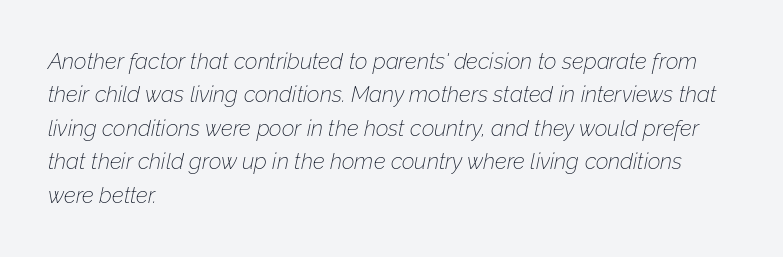
{"italic": "yes", "lean": "right", "slant_degrees": 12, "bold": "no", "underline": "no", "align": "left", "line_spacing": "normal", "line_spacing_ratio": 1.52, "letter_spacing": "normal", "letter_spacing_em": 0.0, "glyph_px": 22}
